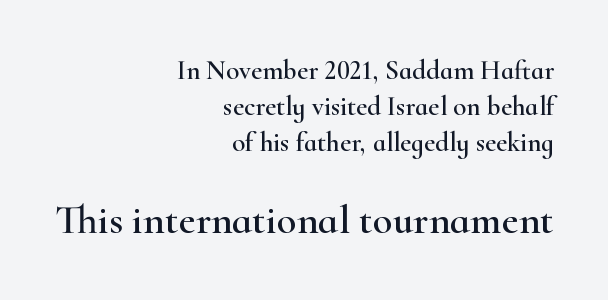
Does the lettering tilt? It doesn't — this is upright. This block has exactly the height ordinary leading produces. What stands out about the letter spacing? Nothing — it is the standard amount. The characters display serif detailing at their extremities. The space directly below the letters is spotless. You could not count columns in this text — the font is proportionally spaced.
